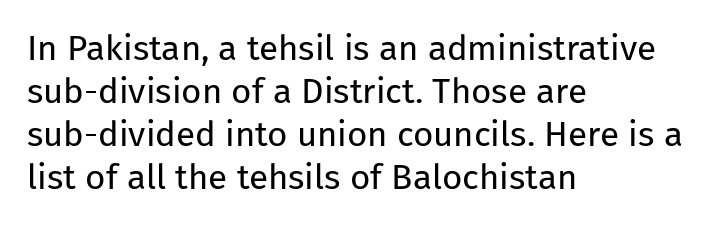
{"serif": "no", "italic": "no", "bold": "no", "weight": "regular", "width": "normal", "stroke_contrast": "low", "x_height": "medium", "monospaced": "no", "underline": "no", "align": "left", "line_spacing_ratio": 1.23, "letter_spacing": "normal", "letter_spacing_em": 0.0, "glyph_px": 35}
